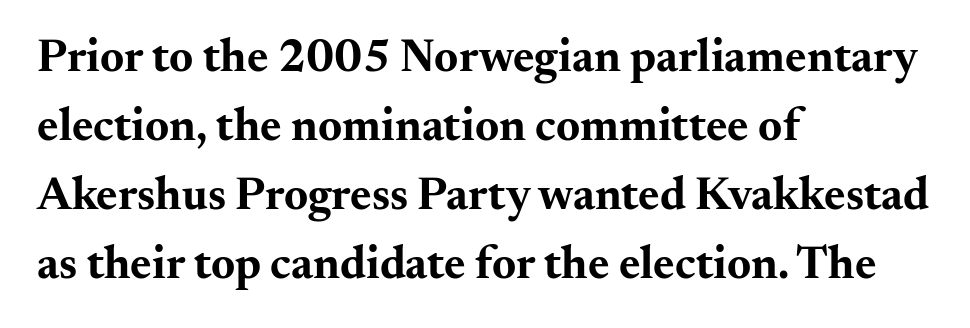
The image shows 46 px bold, wide serif type, upright; set left-aligned, normal line spacing (1.5x), normal letter spacing, not underlined; medium stroke contrast and a small x-height.
